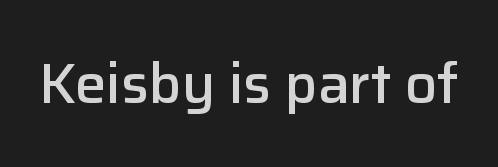
The image shows 56 px semibold sans-serif type, upright; set normal letter spacing, not underlined; low stroke contrast and a medium x-height.
